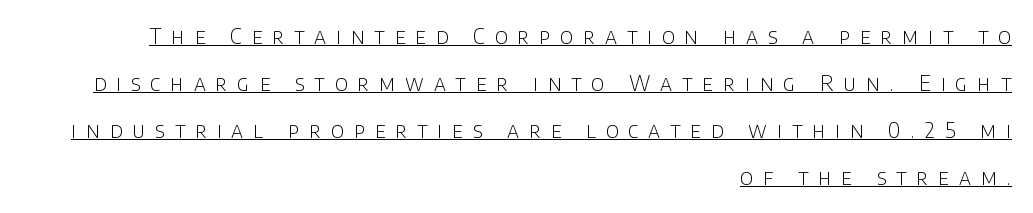
A quiet, ordinary-to-light weight characterises the typeface. Alignment: flush right. Characters remain perfectly vertical along every line. The line-height multiplier appears high, well above default. This is underlined copy, the kind a proofreader might mark for attention. Display-style spreading of the glyphs; the letterfit is very open.
